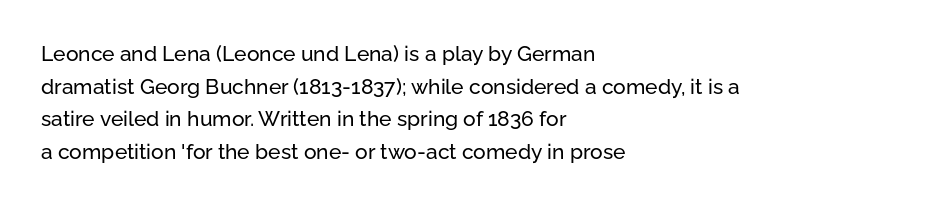
The image shows 21 px text type, upright; set left-aligned, normal line spacing (1.55x), normal letter spacing, not underlined.
